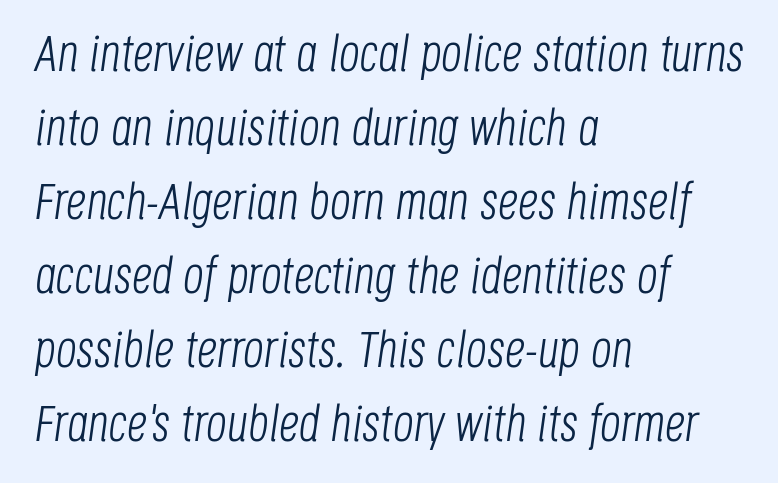
The image shows 51 px light, condensed type, italic (leaning right); set left-aligned, normal line spacing (1.45x), normal letter spacing, not underlined; low stroke contrast and a large x-height.
